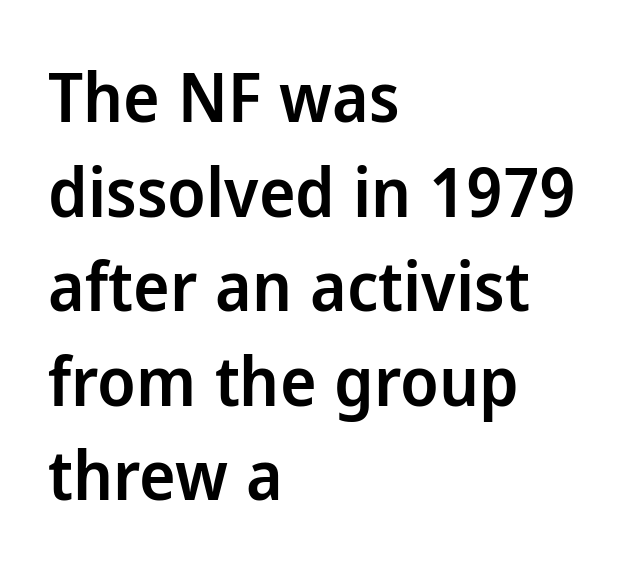
Q: Is the text bold? A: Semi-bold.
Q: Is the text italic (slanted)? A: No, it is upright.
Q: Is the typeface a serif or a sans-serif typeface? A: Sans-serif.
Q: Is the text underlined? A: No.
Q: How is the paragraph aligned? A: Left-aligned.
Q: Is the spacing between letters normal or unusually wide? A: Normal.
Q: Is the spacing between lines tight, normal or loose? A: Normal.
Q: Width (condensed, normal, or wide)? A: Normal.
Q: Stroke contrast? A: Low.
Q: x-height? A: Medium.
Q: Monospaced? A: No.
